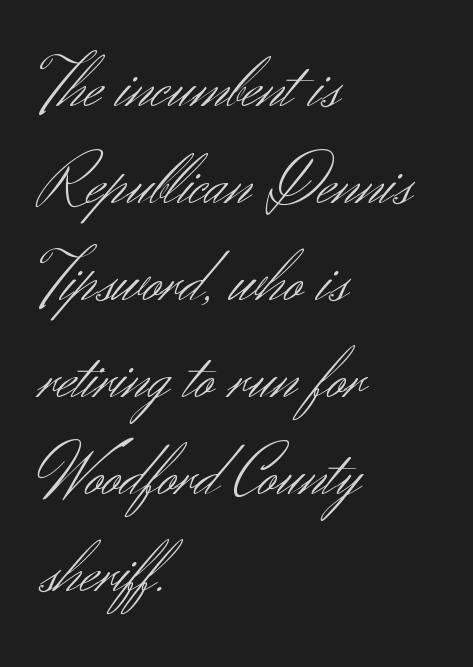
Q: Is the text bold? A: No.
Q: Is the text italic (slanted)? A: Yes.
Q: Is the typeface a serif or a sans-serif typeface? A: Sans-serif.
Q: Is the text underlined? A: No.
Q: How is the paragraph aligned? A: Left-aligned.
Q: Is the spacing between letters normal or unusually wide? A: Normal.
Q: Is the spacing between lines tight, normal or loose? A: Normal.
Q: Width (condensed, normal, or wide)? A: Normal.
Q: Stroke contrast? A: Medium.
Q: x-height? A: Small.
Q: Monospaced? A: No.
